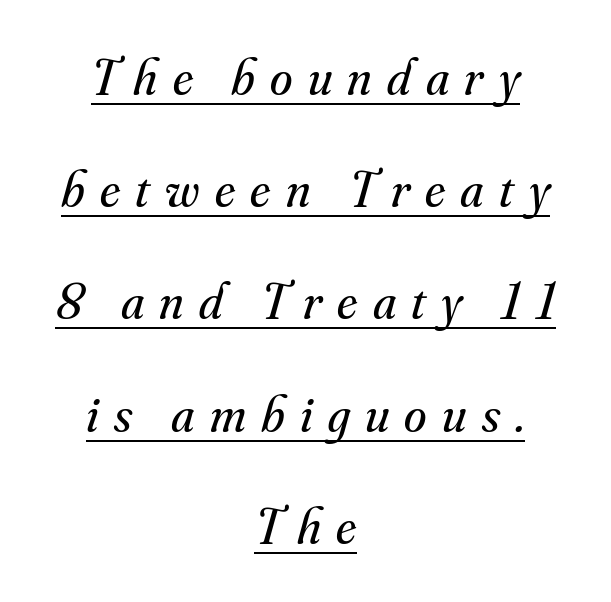
The image shows 51 px regular-weight serif type, italic (leaning right); set centered, loose line spacing (2.2x), unusually wide letter spacing (+0.3 em), underlined; medium stroke contrast and a small x-height.
